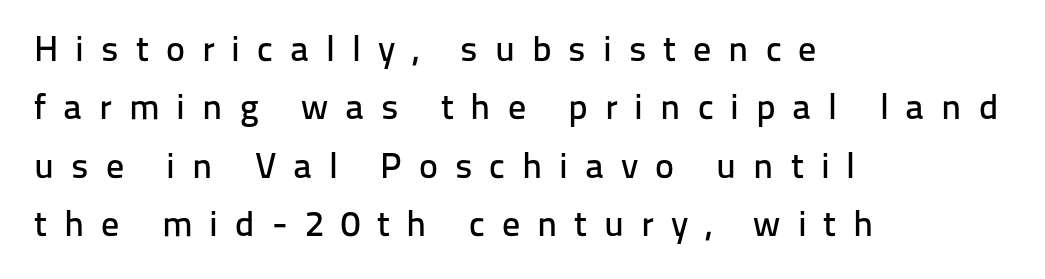
Q: Is the text italic (slanted)? A: No, it is upright.
Q: Is the typeface a serif or a sans-serif typeface? A: Sans-serif.
Q: Is the text underlined? A: No.
Q: How is the paragraph aligned? A: Left-aligned.
Q: Is the spacing between letters normal or unusually wide? A: Unusually wide.
Q: Is the spacing between lines tight, normal or loose? A: Normal.
Q: Width (condensed, normal, or wide)? A: Normal.
Q: Stroke contrast? A: Low.
Q: x-height? A: Medium.
Q: Monospaced? A: No.
